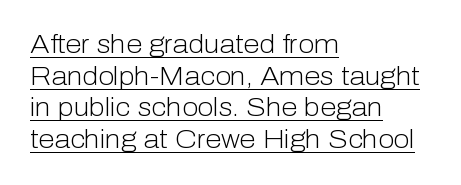
Does the lettering tilt? It doesn't — this is upright. The passage shown is underscored from start to finish. These lines are set flush left with a ragged right edge. Unbolded letterforms with no extra heft.
